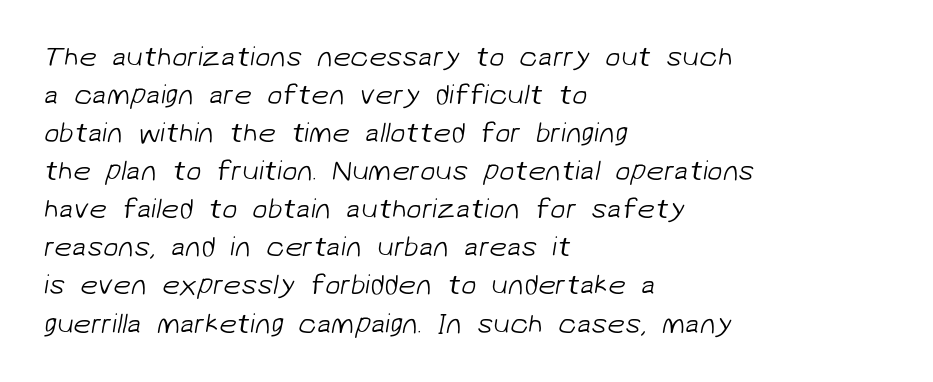
The image shows 28 px light sans-serif type; set left-aligned, normal line spacing (1.36x), normal letter spacing, not underlined; low stroke contrast and a medium x-height.
